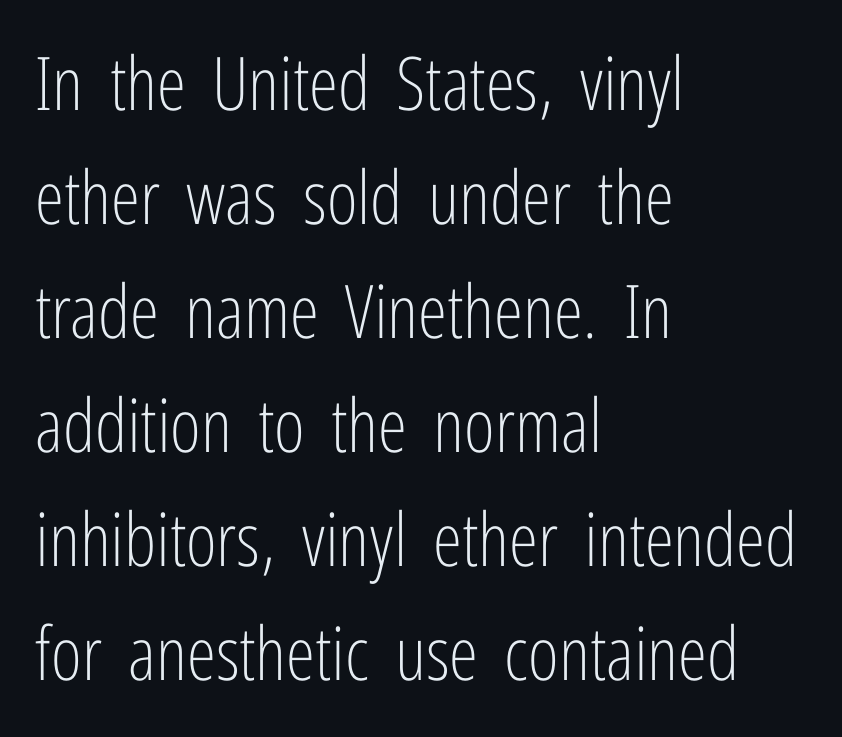
Letters have the restrained weight of plain body copy at most. The lines are quadded left. A typesetter would call this leading conventional body-copy spacing. The specimen omits any rule beneath the text block's lines. Each letter's strokes conclude bluntly, with no projecting serifs.
